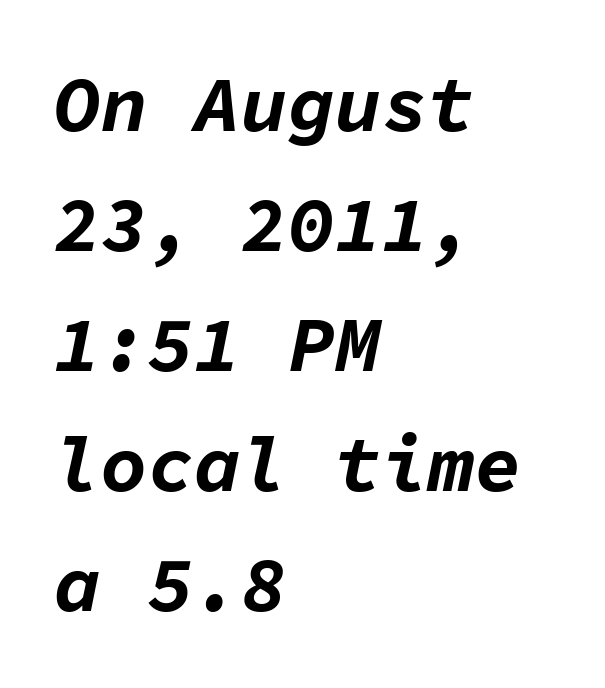
{"italic": "yes", "lean": "right", "slant_degrees": 11, "bold": "yes", "weight": "bold", "width": "normal", "stroke_contrast": "low", "x_height": "medium", "monospaced": "yes", "underline": "no", "align": "left", "line_spacing": "normal", "line_spacing_ratio": 1.54, "letter_spacing": "normal", "letter_spacing_em": 0.0, "glyph_px": 78}
